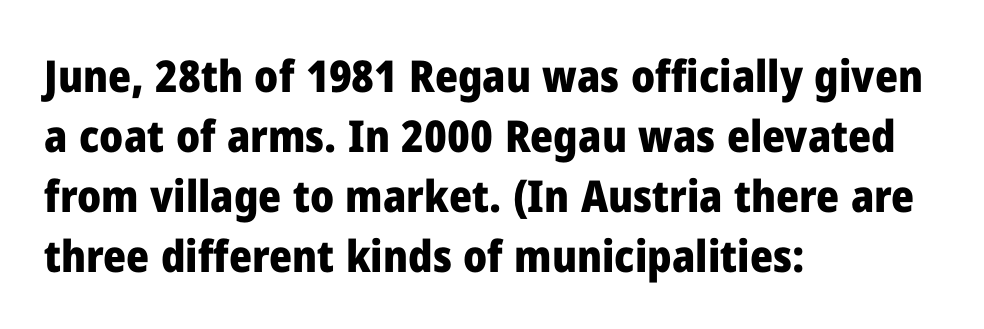
Q: Is the text bold? A: Yes.
Q: Is the text italic (slanted)? A: No, it is upright.
Q: Is the typeface a serif or a sans-serif typeface? A: Sans-serif.
Q: Is the text underlined? A: No.
Q: How is the paragraph aligned? A: Left-aligned.
Q: Is the spacing between letters normal or unusually wide? A: Normal.
Q: Is the spacing between lines tight, normal or loose? A: Normal.
Q: Width (condensed, normal, or wide)? A: Normal.
Q: Stroke contrast? A: Low.
Q: x-height? A: Medium.
Q: Monospaced? A: No.
